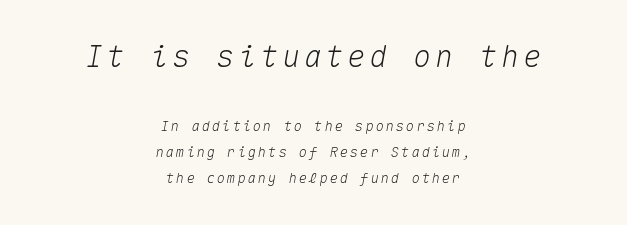
The lines in this sample share a center point and differ in where they start and stop. Looks like terminal output: every glyph gets an equal slot. Glance below the letters and you will spot only blank space. Would a proofreader flag this as italicized? Yes. Larger block? The one above; the one below is distinctly smaller.
